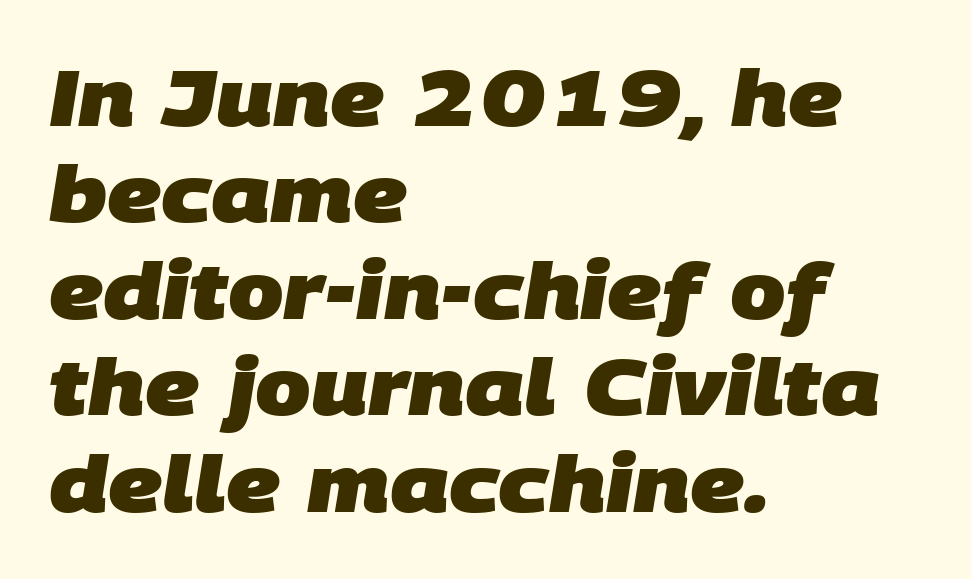
{"serif": "no", "bold": "yes", "weight": "heavy", "width": "normal", "stroke_contrast": "low", "x_height": "large", "monospaced": "no", "underline": "no", "align": "left", "line_spacing_ratio": 1.22, "letter_spacing": "normal", "letter_spacing_em": 0.0, "glyph_px": 79}
